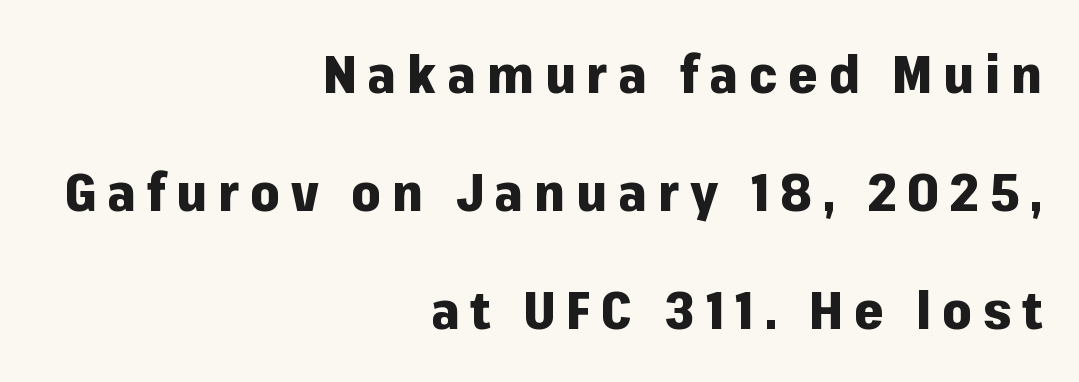
The image shows 52 px heavy sans-serif type, upright; set right-aligned, loose line spacing (2.27x), unusually wide letter spacing (+0.21 em), not underlined; low stroke contrast and a medium x-height.
